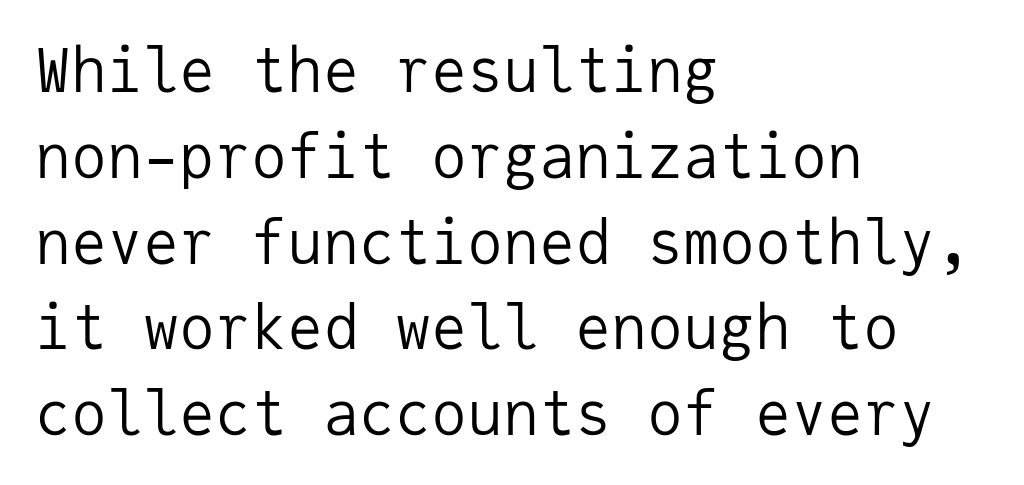
You could count columns in this text — the font is strictly monospaced. Tall strokes in this sample are plumb rather than angled. Decoration check: the copy has no underline. Horizontal alignment here is leftward, the default for most running prose. The typesetting does not lean heavy: it is not bold.
